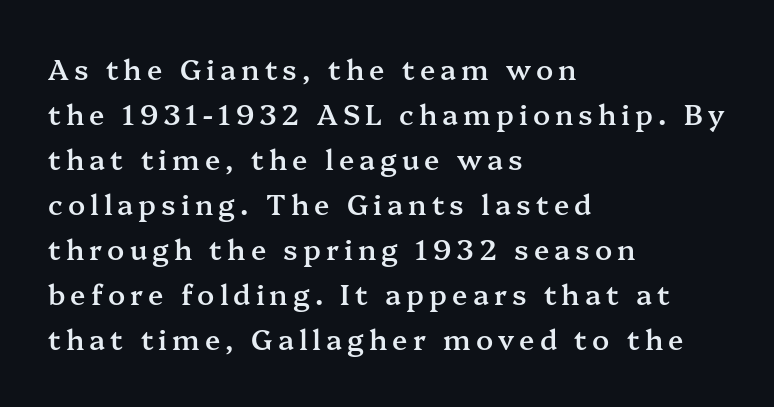
The image shows 28 px semibold serif type, upright; set left-aligned, normal line spacing (1.61x), not underlined; medium stroke contrast and a medium x-height.
